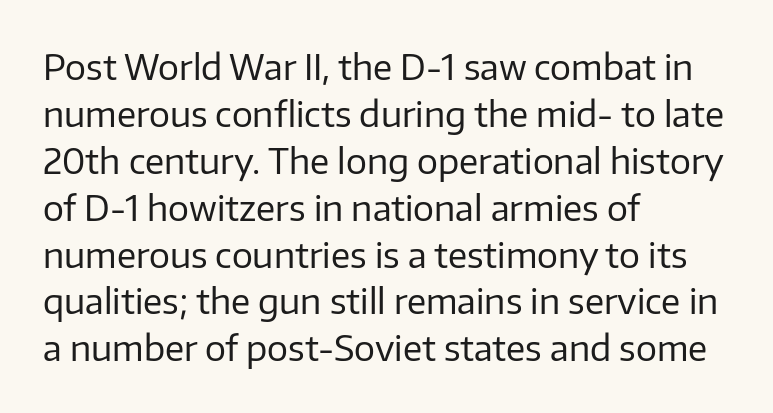
{"serif": "no", "italic": "no", "bold": "no", "weight": "regular", "width": "normal", "stroke_contrast": "low", "x_height": "medium", "monospaced": "no", "underline": "no", "align": "left", "line_spacing": "normal", "line_spacing_ratio": 1.34, "letter_spacing": "normal", "letter_spacing_em": 0.0, "glyph_px": 35}
